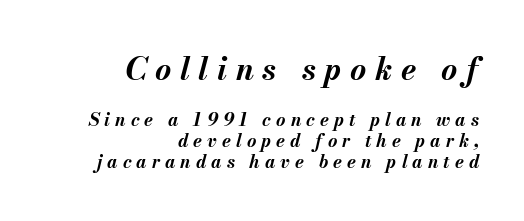
The image shows 31 px bold type, italic (leaning right); set right-aligned, tight line spacing (1.15x), unusually wide letter spacing (+0.28 em), not underlined; the first (top) block is 1.72x larger; medium stroke contrast and a small x-height.
